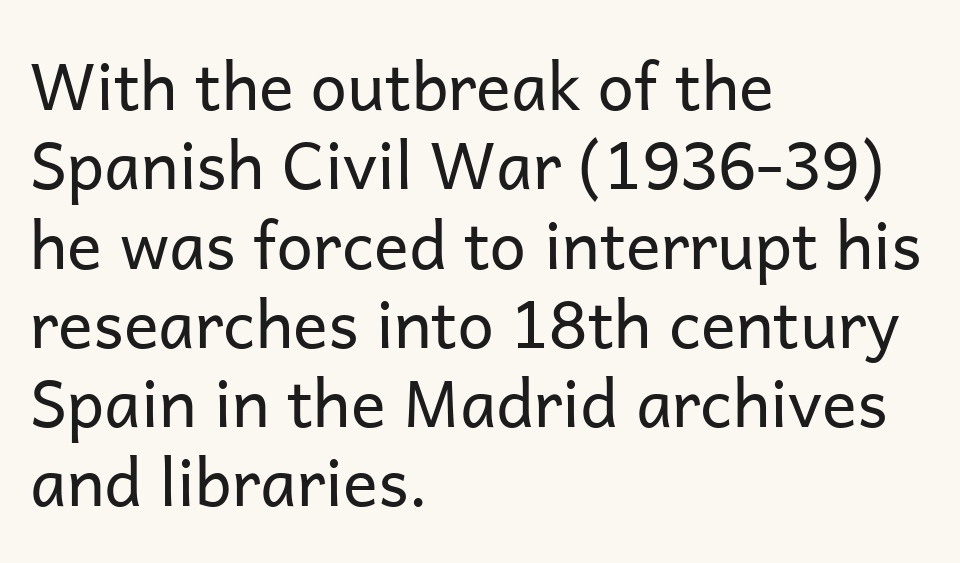
{"serif": "no", "italic": "no", "bold": "no", "weight": "regular", "width": "normal", "stroke_contrast": "low", "x_height": "medium", "monospaced": "no", "underline": "no", "align": "left", "line_spacing_ratio": 1.22, "letter_spacing": "normal", "letter_spacing_em": 0.0, "glyph_px": 65}
